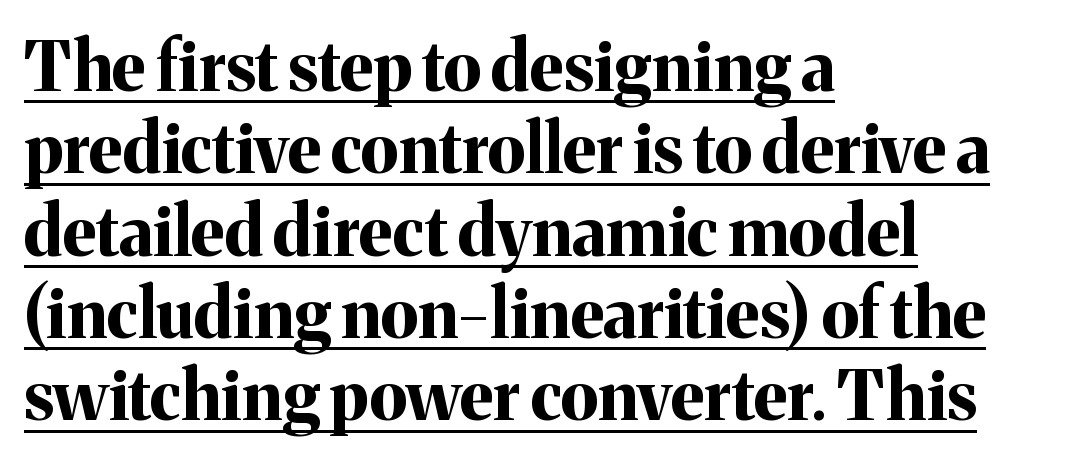
{"serif": "yes", "italic": "no", "bold": "yes", "weight": "bold", "width": "normal", "stroke_contrast": "medium", "x_height": "medium", "monospaced": "no", "underline": "yes", "align": "left", "line_spacing_ratio": 1.21, "letter_spacing": "normal", "letter_spacing_em": 0.0, "glyph_px": 68}
